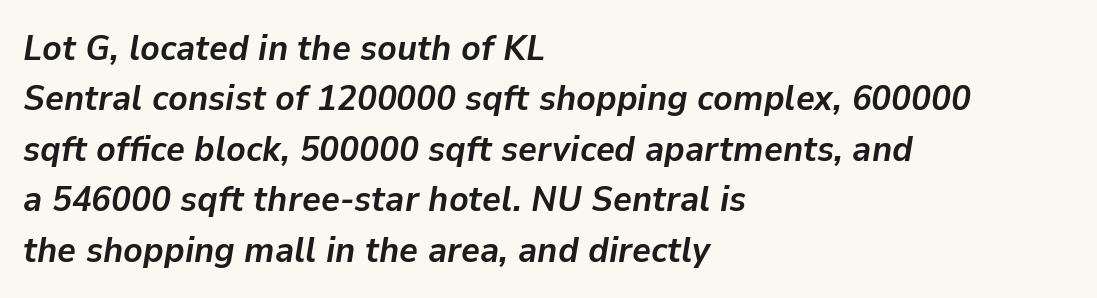
The text carries the slant typical of an italic or oblique font. Weight: bold. Standard letterfit; no display-style spreading of the glyphs. Interline gaps are of average width in this sample. The paragraph has a hard left edge and a soft right edge.
